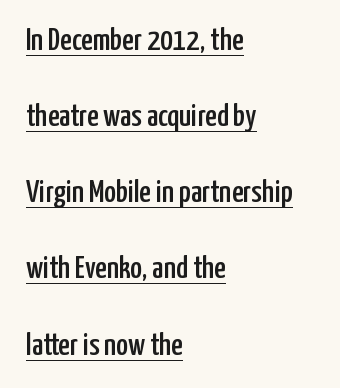
Vertical spacing — loose. Honestly, the letter spacing is just normal — you wouldn't notice it. Does the lettering tilt? It doesn't — this is upright. The rendering uses natural spacing where letterforms have individual widths. The rag falls on the right side of this text block.
